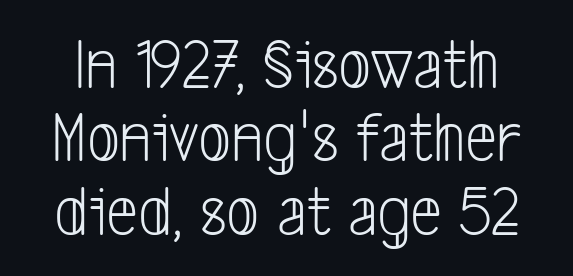
{"serif": "no", "bold": "no", "weight": "light", "width": "condensed", "stroke_contrast": "low", "x_height": "medium", "monospaced": "no", "underline": "no", "line_spacing": "tight", "line_spacing_ratio": 1.02, "letter_spacing": "normal", "letter_spacing_em": 0.0, "glyph_px": 72}
